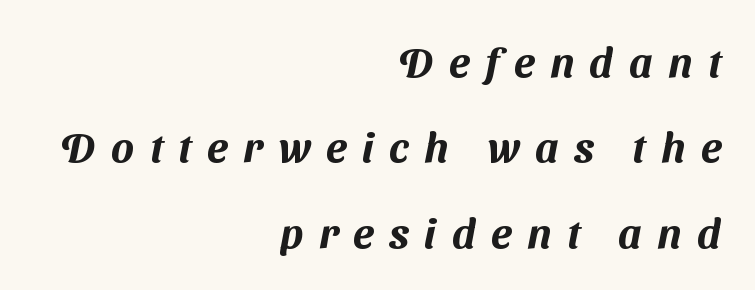
The image shows 42 px sans-serif type; set right-aligned, loose line spacing (2.03x), unusually wide letter spacing (+0.37 em), not underlined; medium stroke contrast and a medium x-height.
